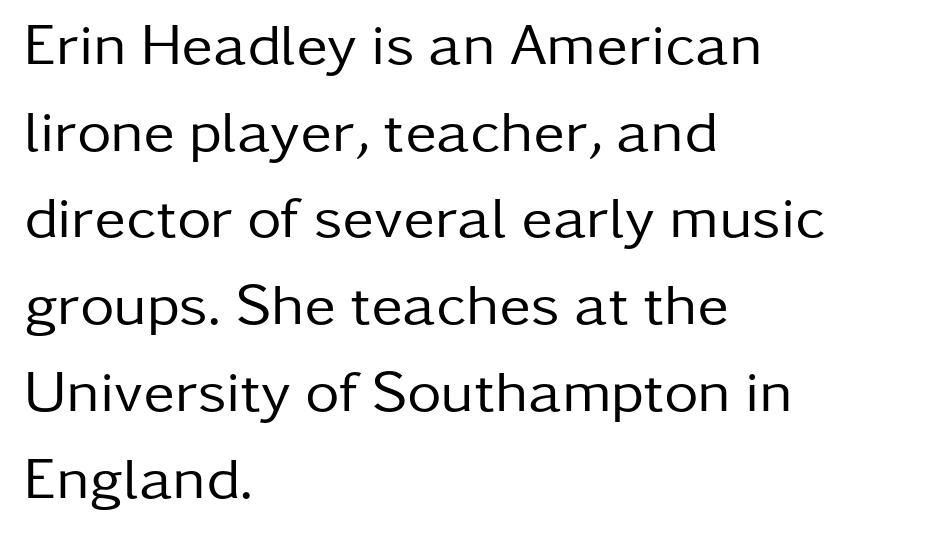
The image shows 59 px regular-weight sans-serif type, upright; set left-aligned, normal line spacing (1.47x), normal letter spacing, not underlined; low stroke contrast and a medium x-height.
